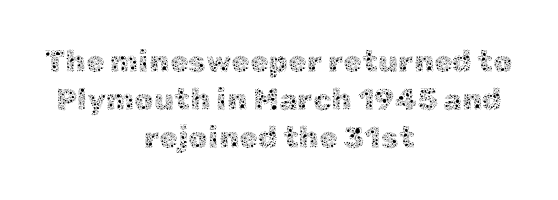
Every row of glyphs is offset so its center matches the block's center. This is not heavy type; no bold has been used. Decoration check: the copy has no underline. Default kerning and tracking; the words read as compact shapes.
